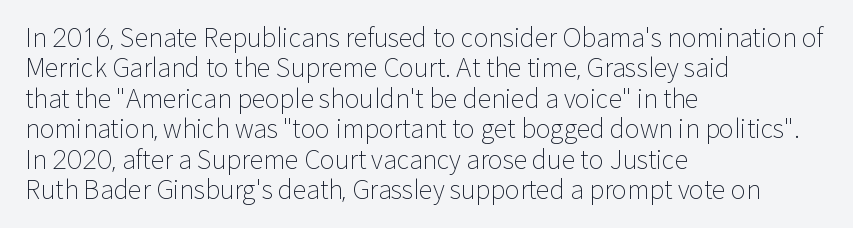
Nope, not italic — everything's standing straight. Only glyphs here, with clear space below each row. Leftover space on each line is placed entirely after the last word. The gaps between neighbouring characters are ordinary and unremarkable. A light-to-regular cut is what we see here.
